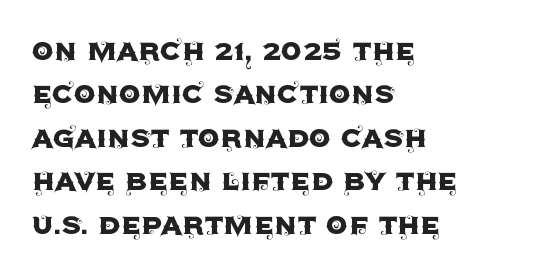
The image shows 35 px sans-serif type, upright; set left-aligned, line spacing 1.24x, normal letter spacing, not underlined; a large x-height.
